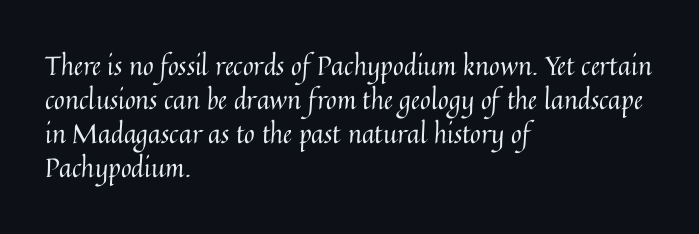
{"bold": "no", "underline": "no", "align": "left", "line_spacing": "normal", "line_spacing_ratio": 1.31, "letter_spacing": "normal", "letter_spacing_em": 0.0, "glyph_px": 26}
